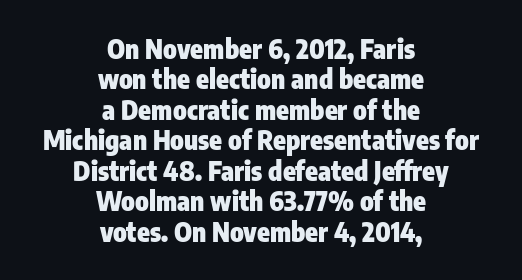
{"italic": "no", "bold": "yes", "underline": "no", "align": "center", "line_spacing_ratio": 1.17, "letter_spacing": "normal", "letter_spacing_em": 0.0, "glyph_px": 26}
